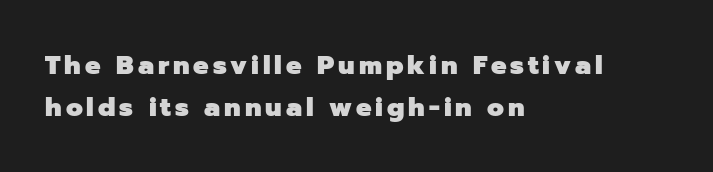
The image shows 26 px bold type, upright; set left-aligned, normal line spacing (1.6x), not underlined.
